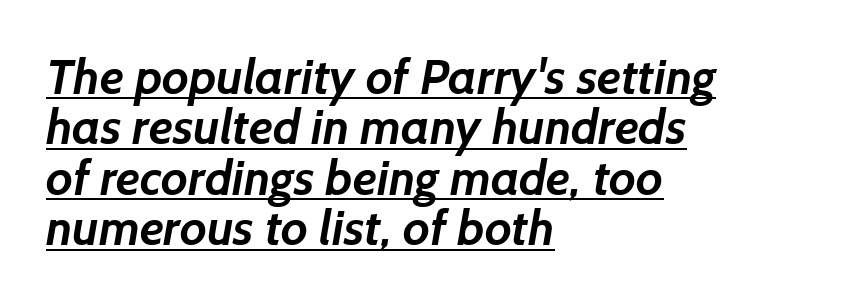
Q: Is the text bold? A: Yes.
Q: Is the typeface a serif or a sans-serif typeface? A: Sans-serif.
Q: Is the text underlined? A: Yes.
Q: How is the paragraph aligned? A: Left-aligned.
Q: Is the spacing between letters normal or unusually wide? A: Normal.
Q: Is the spacing between lines tight, normal or loose? A: Tight.
Q: Width (condensed, normal, or wide)? A: Normal.
Q: Stroke contrast? A: Low.
Q: x-height? A: Medium.
Q: Monospaced? A: No.
